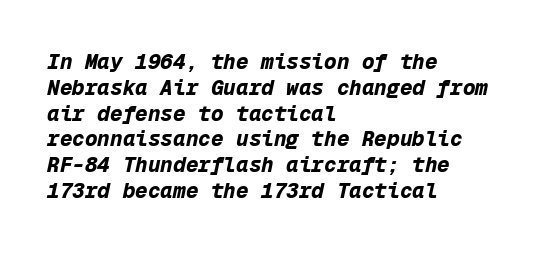
{"italic": "yes", "lean": "right", "slant_degrees": 12, "bold": "yes", "underline": "no", "align": "left", "line_spacing_ratio": 1.23, "letter_spacing": "normal", "letter_spacing_em": 0.0, "glyph_px": 21}
